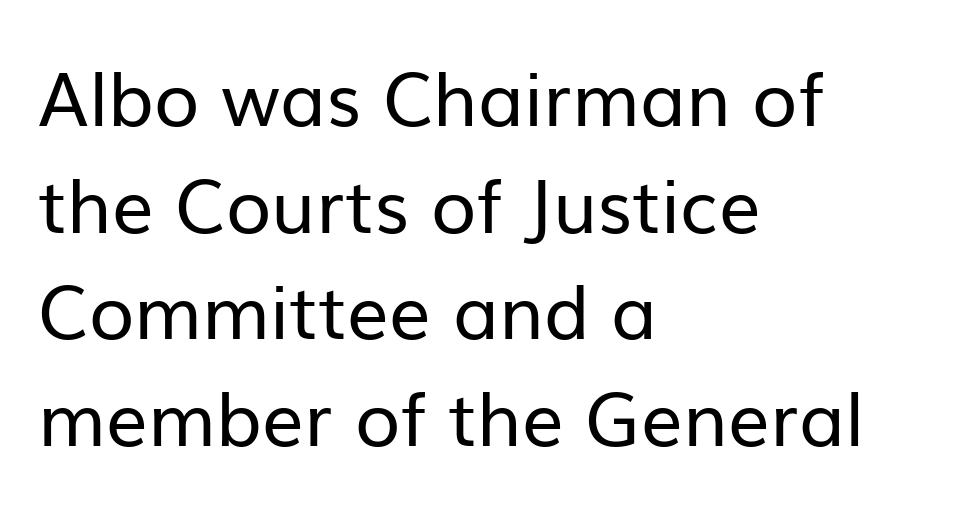
{"serif": "no", "italic": "no", "bold": "no", "weight": "regular", "width": "normal", "stroke_contrast": "low", "x_height": "medium", "monospaced": "no", "underline": "no", "align": "left", "line_spacing": "normal", "line_spacing_ratio": 1.44, "letter_spacing": "normal", "letter_spacing_em": 0.0, "glyph_px": 74}
